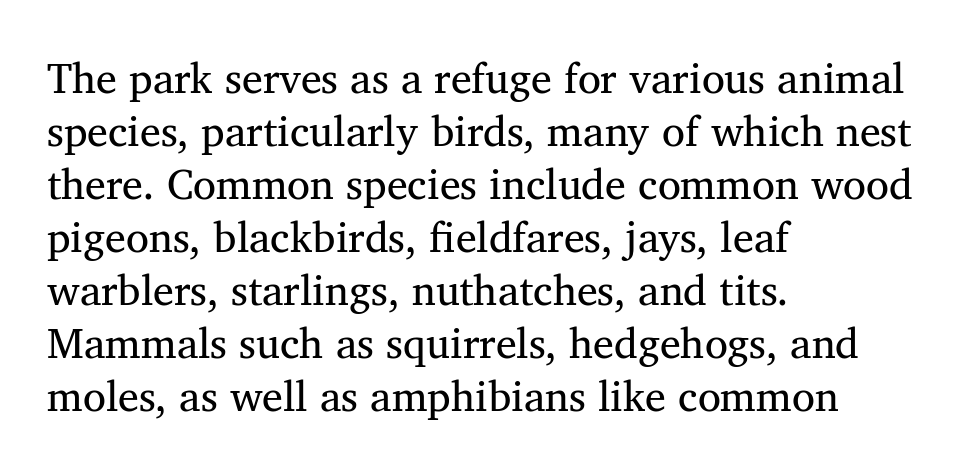
The image shows 42 px regular-weight serif type, upright; set left-aligned, normal line spacing (1.26x), normal letter spacing, not underlined; medium stroke contrast and a medium x-height.
